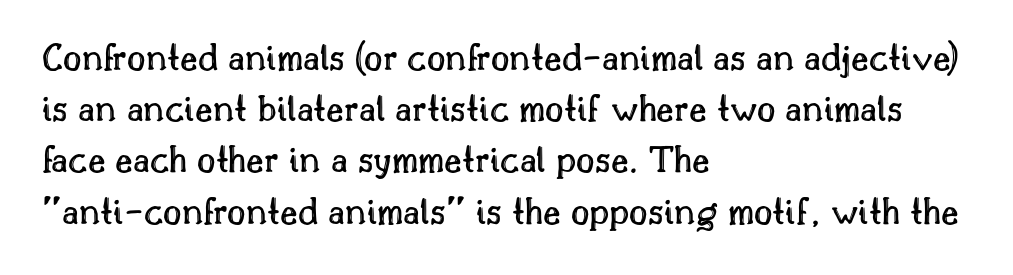
{"italic": "no", "width": "normal", "x_height": "small", "monospaced": "no", "underline": "no", "align": "left", "line_spacing": "normal", "line_spacing_ratio": 1.28, "letter_spacing": "normal", "letter_spacing_em": 0.0, "glyph_px": 40}
